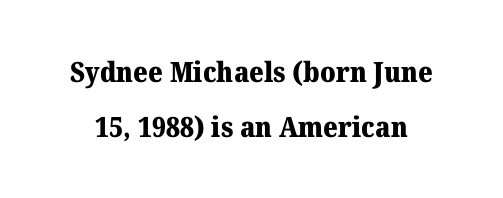
The image shows 28 px heavy serif type, upright; set loose line spacing (1.96x), normal letter spacing, not underlined; medium stroke contrast and a medium x-height.
